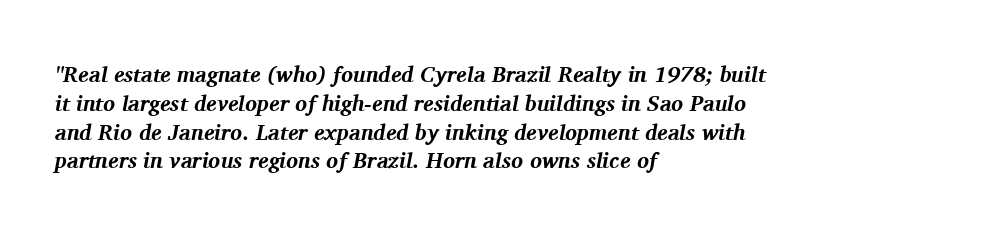
The image shows 22 px bold type, italic (leaning right); set left-aligned, normal line spacing (1.31x), normal letter spacing, not underlined.
